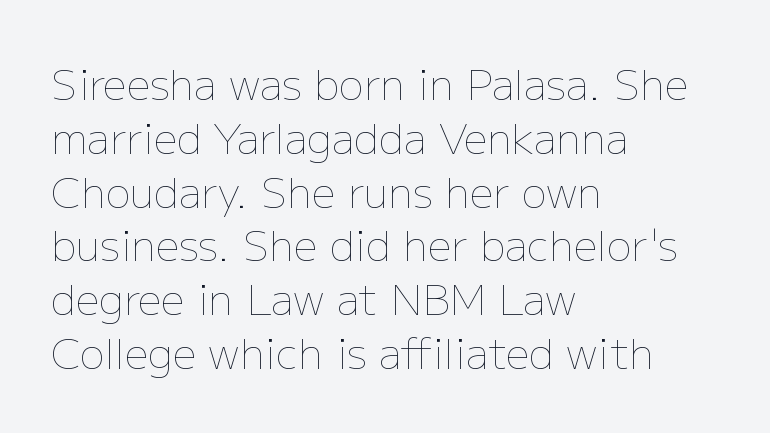
The horizontal fit of the characters is conventional and even. Where is the straight margin? On the left. What's the leading like? Ordinary, nothing unusual. The axis of the letterforms is exactly vertical.
